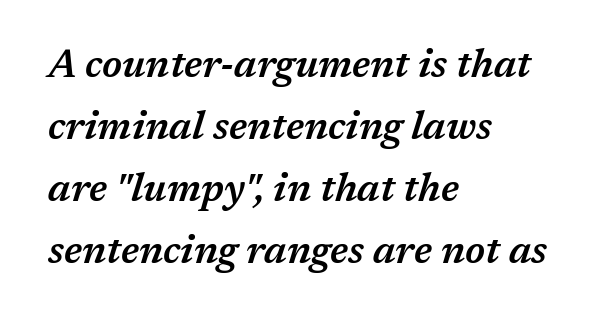
Q: Is the text bold? A: Semi-bold.
Q: Is the text italic (slanted)? A: Yes, it leans right by about 17 degrees.
Q: Is the text underlined? A: No.
Q: How is the paragraph aligned? A: Left-aligned.
Q: Is the spacing between letters normal or unusually wide? A: Normal.
Q: Is the spacing between lines tight, normal or loose? A: Normal.
Q: Width (condensed, normal, or wide)? A: Normal.
Q: Stroke contrast? A: Medium.
Q: x-height? A: Medium.
Q: Monospaced? A: No.
